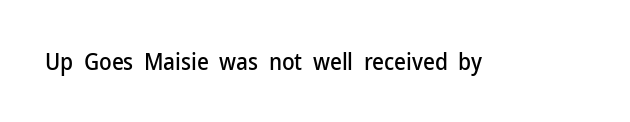
{"italic": "no", "underline": "no", "letter_spacing": "normal", "letter_spacing_em": 0.0, "glyph_px": 23}
